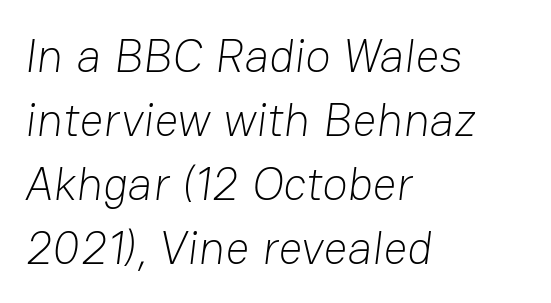
Teacher's note: observe the even left margin — that is flush-left alignment. Does the type have serifs? No, each stem ends abruptly. Letters rest on an invisible, unmarked baseline. Spacing between characters is what you'd get straight out of the box.
